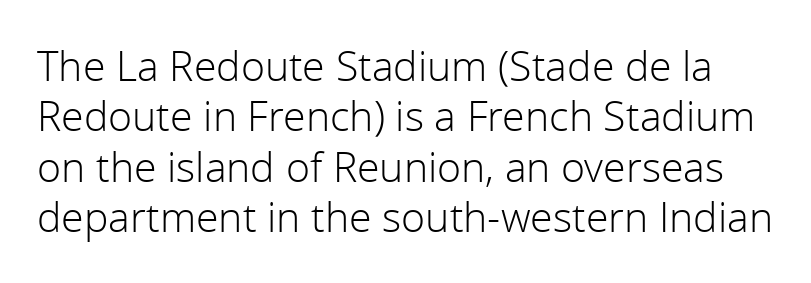
Q: Is the text bold? A: No.
Q: Is the text italic (slanted)? A: No, it is upright.
Q: Is the typeface a serif or a sans-serif typeface? A: Sans-serif.
Q: Is the text underlined? A: No.
Q: Is the spacing between letters normal or unusually wide? A: Normal.
Q: Width (condensed, normal, or wide)? A: Normal.
Q: x-height? A: Medium.
Q: Monospaced? A: No.
